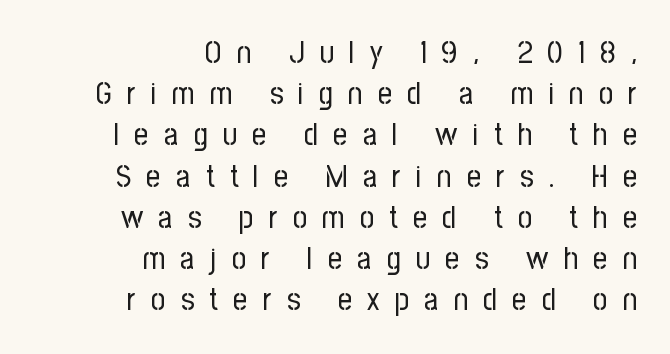
No chunkiness to these letters — they're not bold. The letterforms stand isolated, each surrounded by extra space. You can tell from the bare stems that sans-serif type was used. You can tell it's not italic because the verticals are truly vertical.
